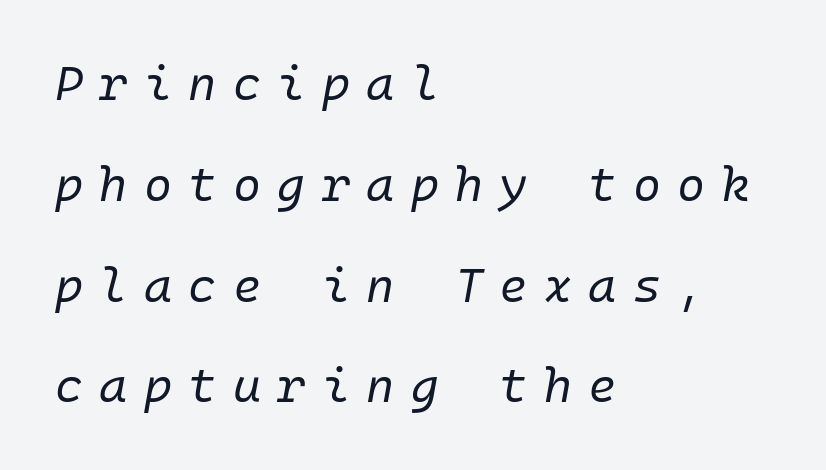
{"italic": "yes", "lean": "right", "slant_degrees": 10, "bold": "no", "weight": "regular", "width": "normal", "stroke_contrast": "low", "x_height": "medium", "underline": "no", "align": "left", "line_spacing": "loose", "line_spacing_ratio": 2.1, "letter_spacing": "wide", "letter_spacing_em": 0.34, "glyph_px": 48}
